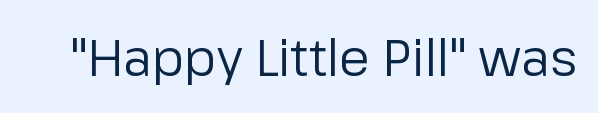
{"serif": "no", "italic": "no", "bold": "no", "weight": "regular", "width": "normal", "stroke_contrast": "low", "x_height": "medium", "monospaced": "no", "underline": "no", "letter_spacing": "normal", "letter_spacing_em": 0.0, "glyph_px": 50}
